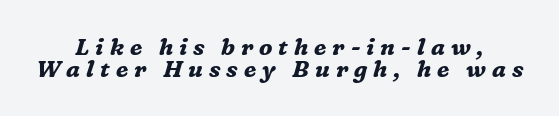
Summary of weight: heavy, a full bold. Loose tracking; the words dissolve into strings of separated letters. How would I describe the line gaps? Narrow and economical. These lines stack symmetrically, like a column narrowing and widening about its center. If you drew a line through each stem, it would be angled. The space beneath each line is pristine and unruled.
